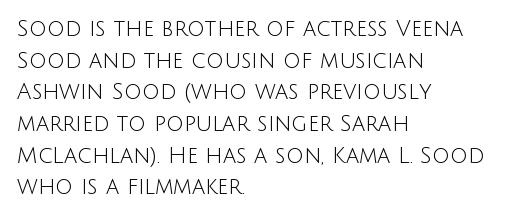
Q: Is the text bold? A: No.
Q: Is the text italic (slanted)? A: No, it is upright.
Q: Is the text underlined? A: No.
Q: How is the paragraph aligned? A: Left-aligned.
Q: Is the spacing between letters normal or unusually wide? A: Normal.
Q: Is the spacing between lines tight, normal or loose? A: Normal.
